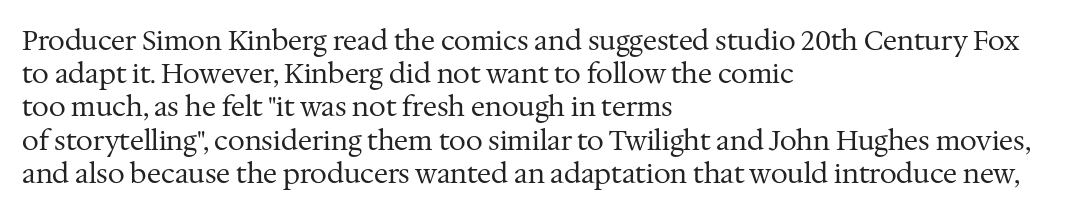
Q: Is the text bold? A: No.
Q: Is the text italic (slanted)? A: No, it is upright.
Q: Is the text underlined? A: No.
Q: How is the paragraph aligned? A: Left-aligned.
Q: Is the spacing between letters normal or unusually wide? A: Normal.
